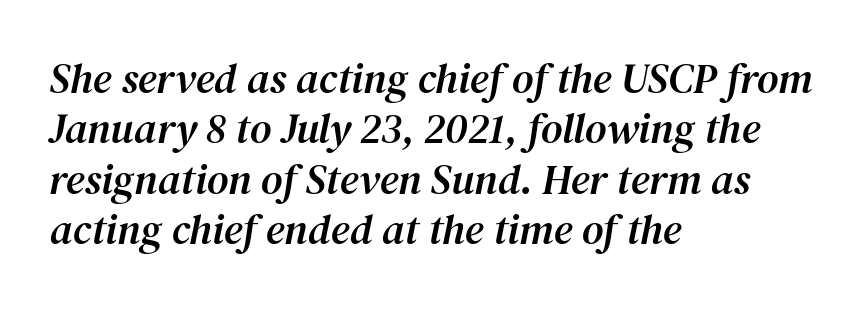
The image shows 42 px serif type, italic (leaning right); set left-aligned, line spacing 1.2x, normal letter spacing, not underlined; medium stroke contrast and a medium x-height.
